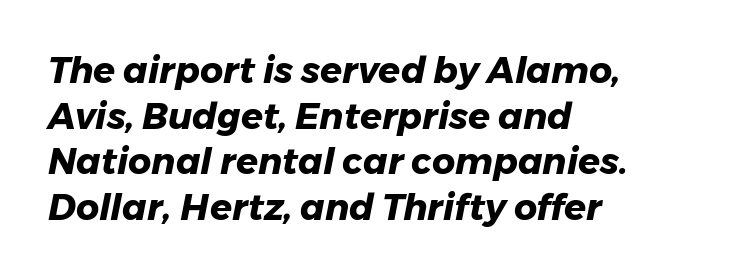
Q: Is the text bold? A: Yes.
Q: Is the text italic (slanted)? A: Yes, it leans right by about 11 degrees.
Q: Is the text underlined? A: No.
Q: How is the paragraph aligned? A: Left-aligned.
Q: Is the spacing between letters normal or unusually wide? A: Normal.
Q: Is the spacing between lines tight, normal or loose? A: Normal.
Q: Width (condensed, normal, or wide)? A: Normal.
Q: Stroke contrast? A: Low.
Q: x-height? A: Medium.
Q: Monospaced? A: No.
